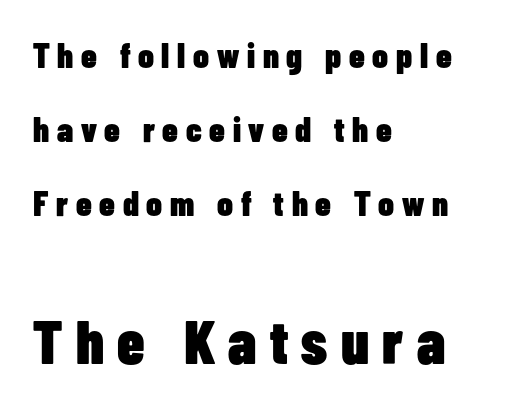
The image shows 61 px heavy, condensed sans-serif type, upright; set left-aligned, loose line spacing (2.11x), unusually wide letter spacing (+0.22 em), not underlined; the second (bottom) block is 1.74x larger; low stroke contrast and a medium x-height.
